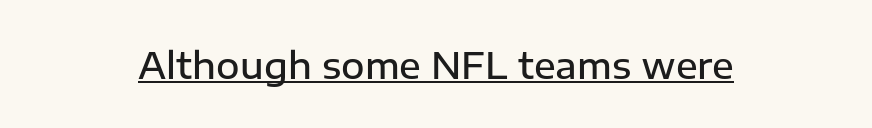
The image shows 36 px semibold sans-serif type, upright; set normal letter spacing, underlined; low stroke contrast and a medium x-height.
